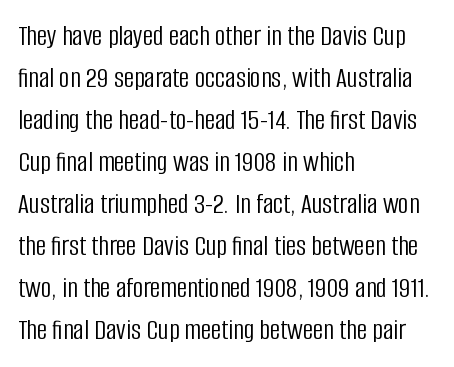
{"serif": "no", "italic": "no", "bold": "no", "weight": "light", "width": "condensed", "stroke_contrast": "low", "x_height": "large", "monospaced": "no", "underline": "no", "align": "left", "line_spacing": "normal", "line_spacing_ratio": 1.45, "letter_spacing": "normal", "letter_spacing_em": 0.0, "glyph_px": 29}
